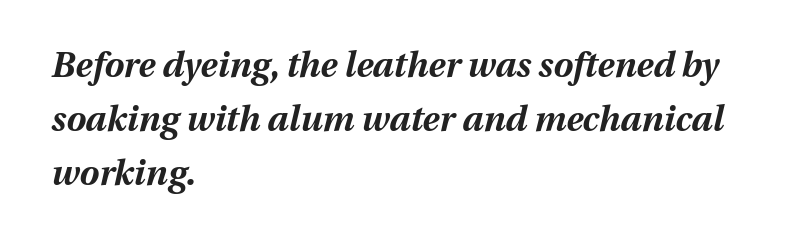
The image shows 35 px bold type, italic (leaning right); set left-aligned, normal line spacing (1.55x), normal letter spacing, not underlined; medium stroke contrast and a medium x-height.
